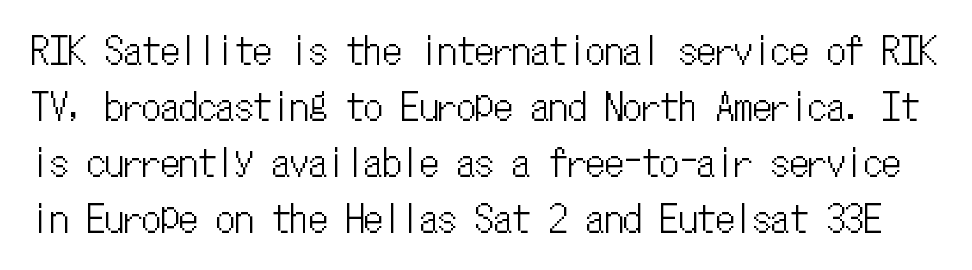
{"italic": "no", "width": "condensed", "stroke_contrast": "low", "x_height": "medium", "monospaced": "yes", "underline": "no", "line_spacing": "normal", "line_spacing_ratio": 1.51, "letter_spacing": "normal", "letter_spacing_em": 0.0, "glyph_px": 37}
